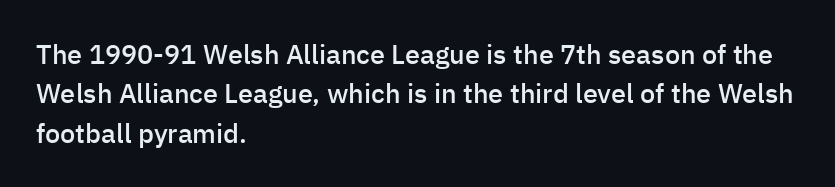
{"italic": "no", "bold": "semi", "underline": "no", "align": "left", "line_spacing": "normal", "line_spacing_ratio": 1.46, "letter_spacing": "normal", "letter_spacing_em": 0.0, "glyph_px": 27}
